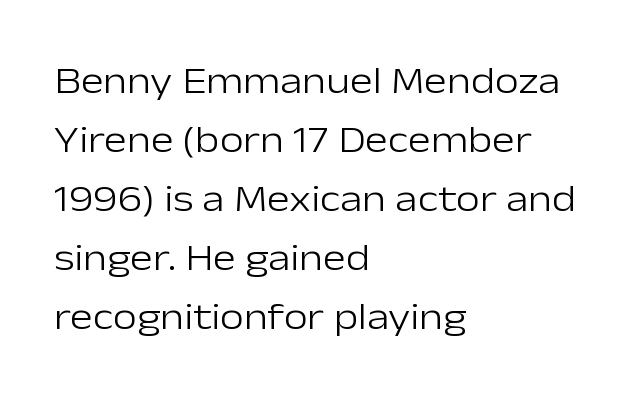
{"serif": "no", "italic": "no", "bold": "no", "weight": "light", "width": "normal", "stroke_contrast": "low", "x_height": "medium", "monospaced": "no", "underline": "no", "align": "left", "line_spacing": "normal", "line_spacing_ratio": 1.51, "letter_spacing": "normal", "letter_spacing_em": 0.0, "glyph_px": 39}
